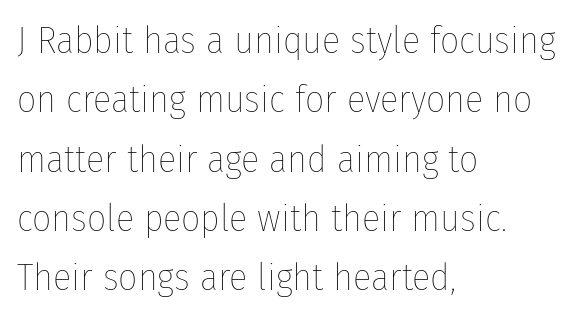
Descenders hang freely into open space. Think standard paragraph weight, or any step lighter than that. The horizontal fit of the characters is conventional and even. Each letter keeps its own natural width here, so spacing adapts to shape. Compared with a centered layout, this one pins lines to the left instead. Each new line begins a customary step beneath the previous one.
